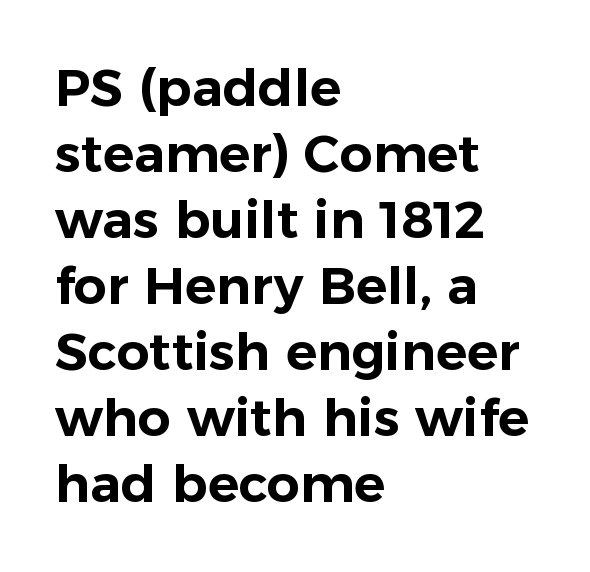
The image shows 52 px sans-serif type, upright; set left-aligned, normal line spacing (1.27x), normal letter spacing, not underlined; low stroke contrast and a medium x-height.
